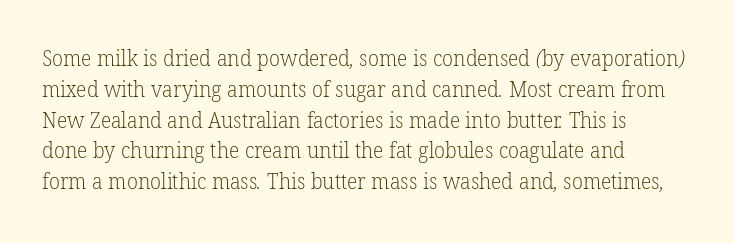
The image shows 22 px text type; set left-aligned, normal line spacing (1.4x), normal letter spacing, not underlined.
